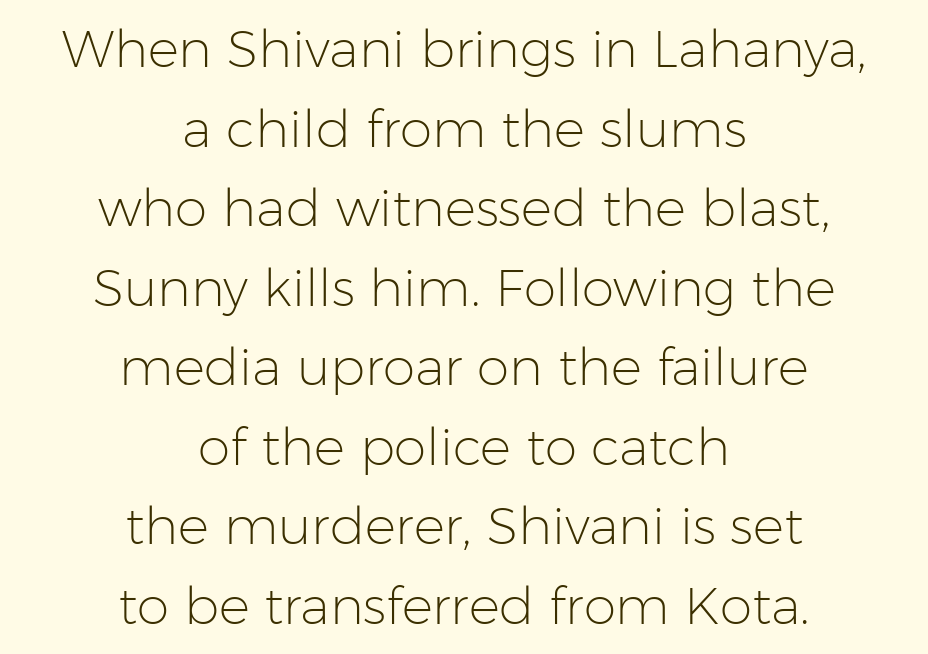
Successive baselines arrive at the customary interval. Weight: not bold — regular or lighter. How are the letters spaced? Ordinarily, with no added tracking. The typography opts for an upright posture over an oblique one.
